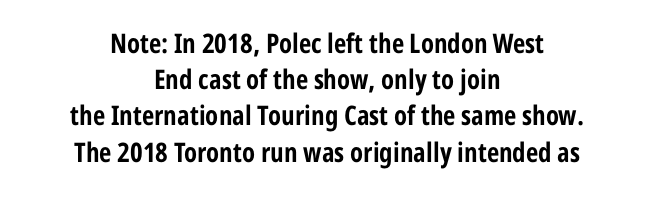
Q: Is the text bold? A: Yes.
Q: Is the text italic (slanted)? A: No, it is upright.
Q: Is the text underlined? A: No.
Q: How is the paragraph aligned? A: Centered.
Q: Is the spacing between letters normal or unusually wide? A: Normal.
Q: Is the spacing between lines tight, normal or loose? A: Normal.
